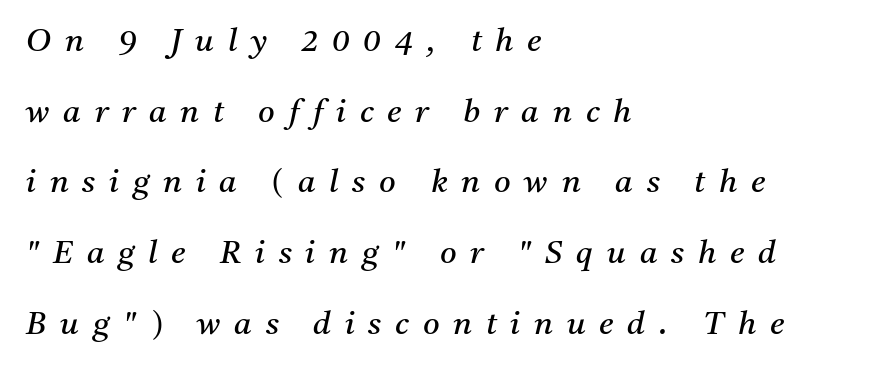
The image shows 32 px regular-weight serif type, italic (leaning right); set left-aligned, loose line spacing (2.21x), unusually wide letter spacing (+0.43 em), not underlined; medium stroke contrast and a medium x-height.
